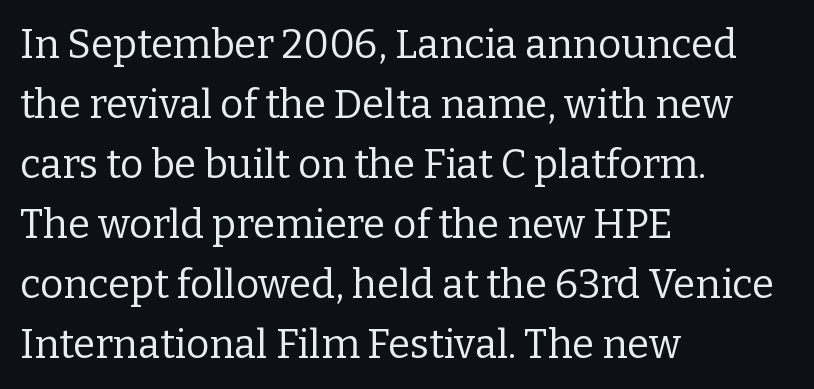
{"serif": "yes", "italic": "no", "bold": "no", "weight": "regular", "width": "normal", "stroke_contrast": "low", "x_height": "medium", "monospaced": "no", "underline": "no", "align": "left", "line_spacing": "normal", "line_spacing_ratio": 1.5, "letter_spacing": "normal", "letter_spacing_em": 0.0, "glyph_px": 40}
